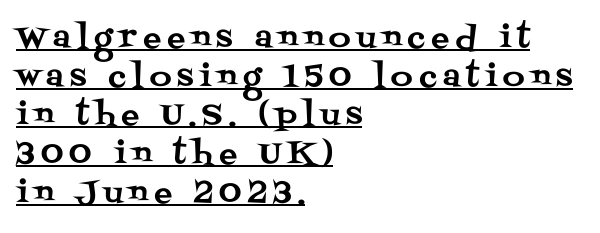
Q: Is the text italic (slanted)? A: No, it is upright.
Q: Is the typeface a serif or a sans-serif typeface? A: Serif.
Q: Is the text underlined? A: Yes.
Q: How is the paragraph aligned? A: Left-aligned.
Q: Is the spacing between letters normal or unusually wide? A: Unusually wide.
Q: Is the spacing between lines tight, normal or loose? A: Normal.
Q: Width (condensed, normal, or wide)? A: Normal.
Q: Stroke contrast? A: Medium.
Q: x-height? A: Large.
Q: Monospaced? A: No.
